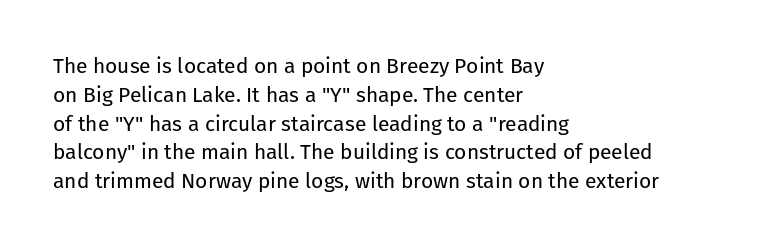
The image shows 21 px text type, upright; set left-aligned, normal line spacing (1.37x), normal letter spacing, not underlined.
